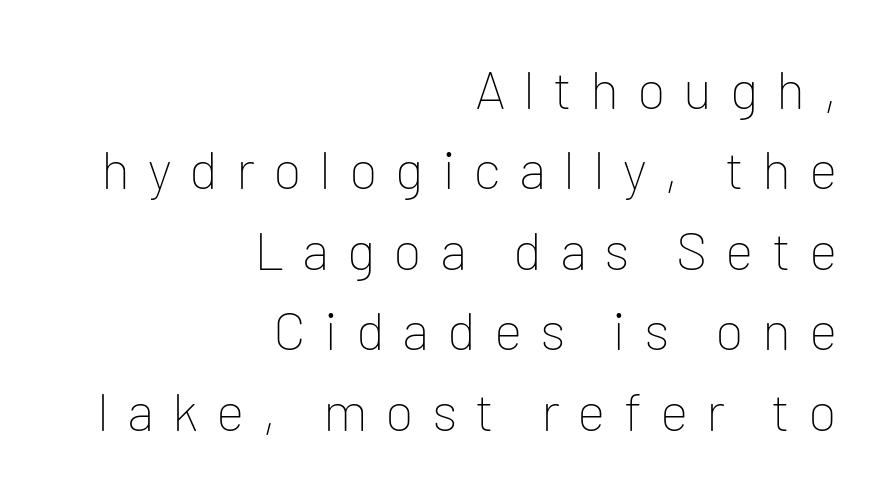
The image shows 54 px thin sans-serif type, upright; set right-aligned, normal line spacing (1.49x), unusually wide letter spacing (+0.33 em), not underlined; low stroke contrast and a medium x-height.
